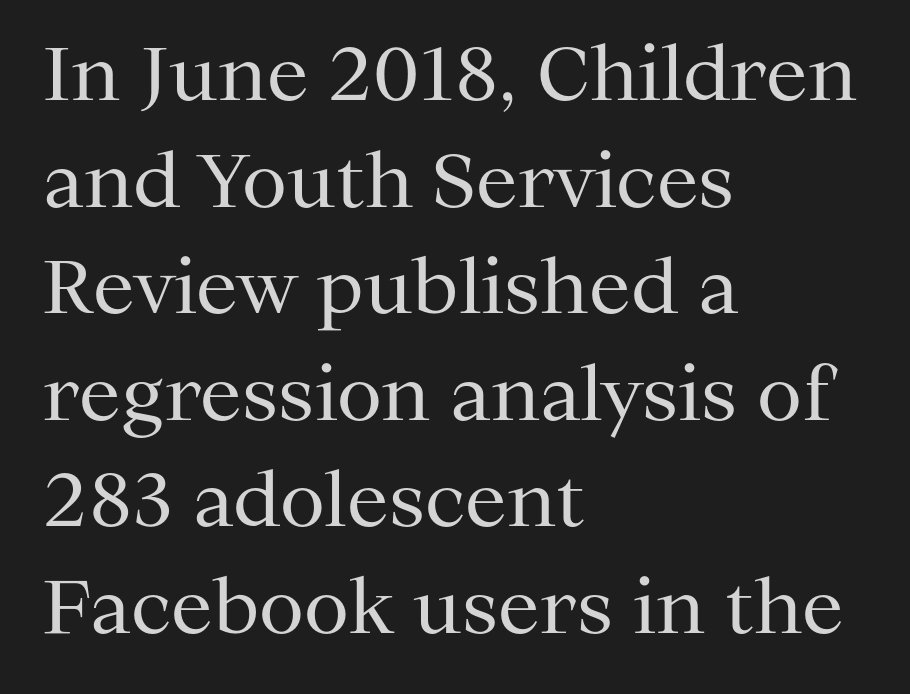
Q: Is the text bold? A: No.
Q: Is the text italic (slanted)? A: No, it is upright.
Q: Is the typeface a serif or a sans-serif typeface? A: Serif.
Q: Is the text underlined? A: No.
Q: How is the paragraph aligned? A: Left-aligned.
Q: Is the spacing between letters normal or unusually wide? A: Normal.
Q: Is the spacing between lines tight, normal or loose? A: Normal.
Q: Width (condensed, normal, or wide)? A: Normal.
Q: Stroke contrast? A: Medium.
Q: x-height? A: Medium.
Q: Monospaced? A: No.
